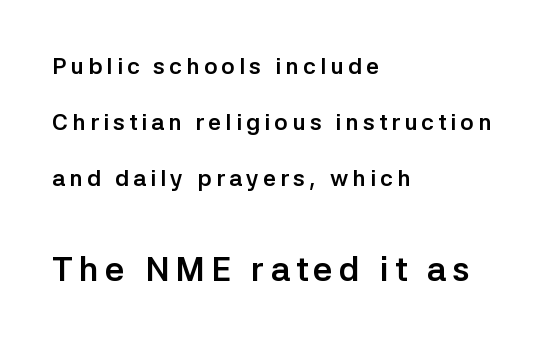
{"serif": "no", "italic": "no", "bold": "yes", "weight": "semibold", "width": "normal", "stroke_contrast": "low", "x_height": "medium", "monospaced": "no", "underline": "no", "align": "left", "line_spacing": "loose", "line_spacing_ratio": 2.44, "larger_block": "second", "size_ratio": 1.48, "glyph_px": 34}
